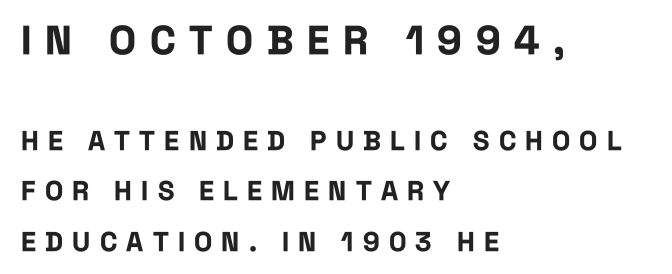
{"serif": "no", "italic": "no", "bold": "yes", "weight": "bold", "width": "condensed", "stroke_contrast": "low", "x_height": "large", "monospaced": "no", "underline": "no", "align": "left", "line_spacing_ratio": 1.87, "letter_spacing": "wide", "letter_spacing_em": 0.34, "larger_block": "first", "size_ratio": 1.48, "glyph_px": 40}
